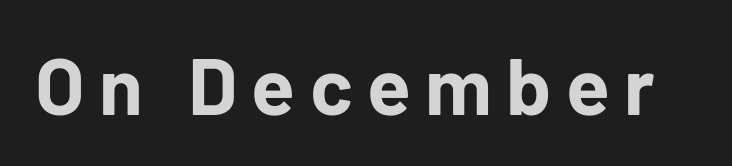
{"serif": "no", "italic": "no", "bold": "yes", "weight": "bold", "width": "normal", "stroke_contrast": "low", "x_height": "medium", "monospaced": "no", "underline": "no", "glyph_px": 80}
